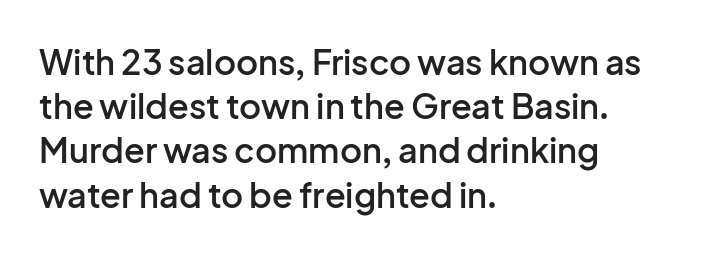
The image shows 34 px semibold sans-serif type, upright; set left-aligned, normal line spacing (1.3x), normal letter spacing, not underlined; low stroke contrast and a medium x-height.
